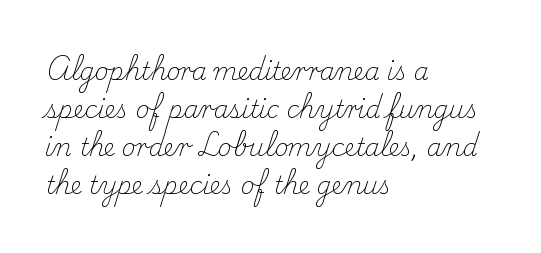
The image shows 24 px text type; set left-aligned, normal line spacing (1.59x), normal letter spacing, not underlined.
